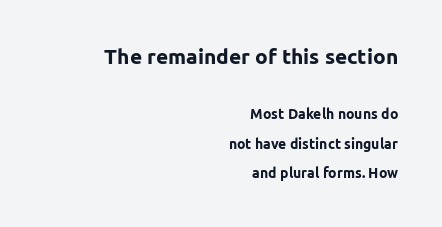
Every character sits straight up, as roman type does. Plenty of ink on the page — the face is bold. Does the bottom block carry the larger type? No, the top block does. The foot of each line stays bare and open. The block of text is sparse from top to bottom, with ample space between rows.
